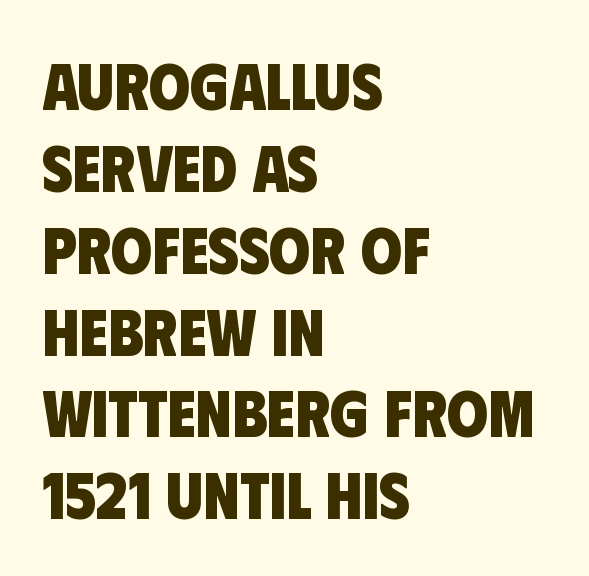
The image shows 66 px heavy, condensed sans-serif type; set left-aligned, line spacing 1.24x, normal letter spacing, not underlined; low stroke contrast and a large x-height.
